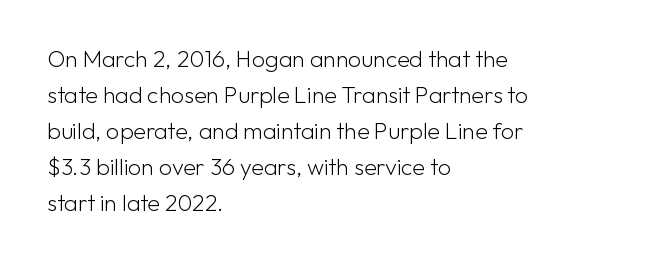
The image shows 23 px text type, upright; set left-aligned, normal line spacing (1.57x), normal letter spacing, not underlined.
